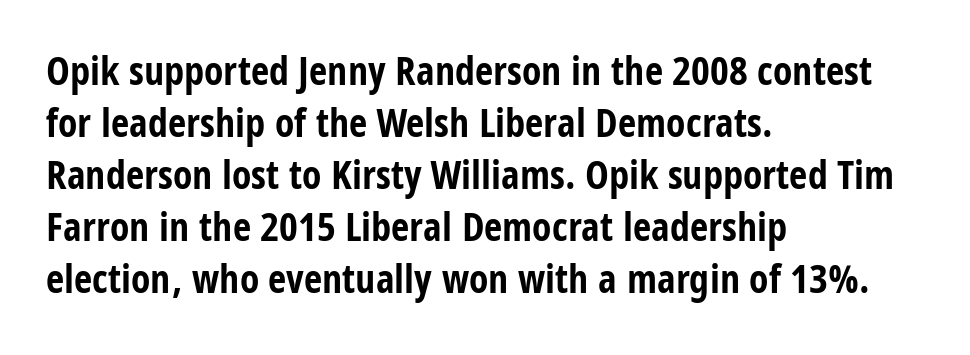
The image shows 40 px bold, condensed sans-serif type, upright; set left-aligned, normal line spacing (1.3x), normal letter spacing, not underlined; low stroke contrast and a large x-height.
